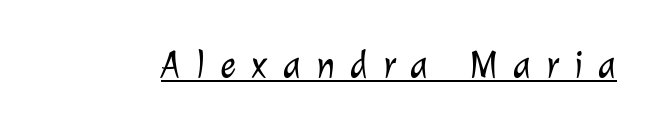
Spacing verdict: proportional, widths tailored to each character. On a weight scale, this lands at 450 or below. The glyphs are accompanied by a horizontal stroke just below them. Letter spacing: wide. Observe the absence of serifs on each vertical stroke in this sample.
